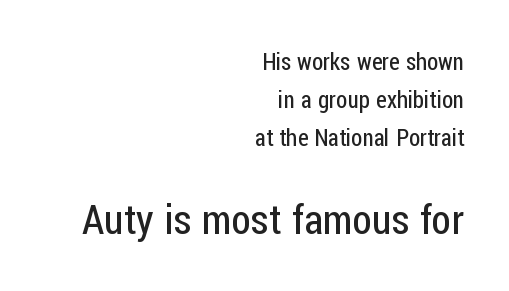
{"serif": "no", "italic": "no", "bold": "no", "weight": "regular", "width": "condensed", "stroke_contrast": "low", "x_height": "medium", "monospaced": "no", "underline": "no", "align": "right", "line_spacing": "normal", "line_spacing_ratio": 1.65, "letter_spacing": "normal", "letter_spacing_em": 0.0, "larger_block": "second", "size_ratio": 1.74, "glyph_px": 40}
